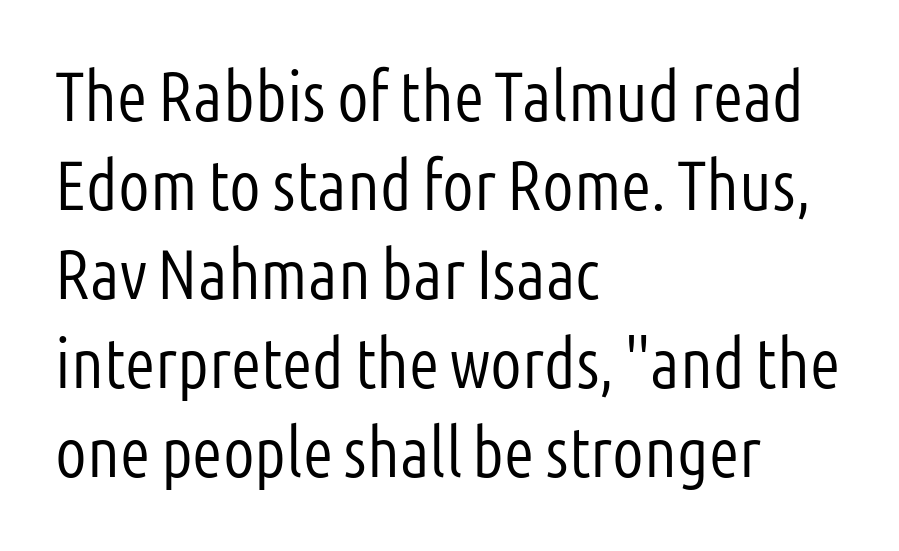
The image shows 70 px light, condensed sans-serif type, upright; set left-aligned, normal line spacing (1.27x), normal letter spacing, not underlined; low stroke contrast and a medium x-height.
